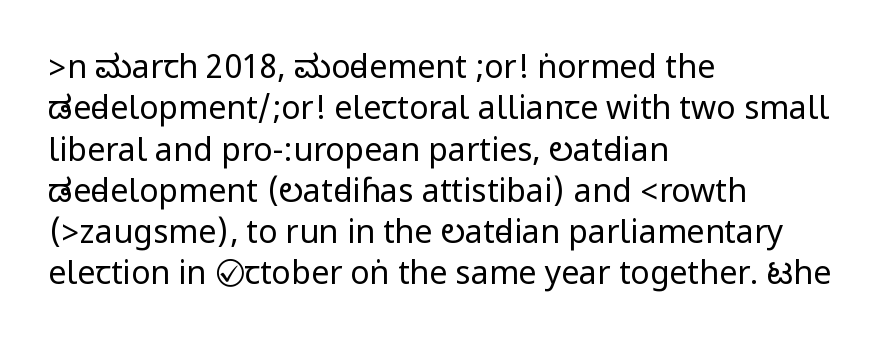
{"serif": "no", "italic": "no", "bold": "no", "weight": "regular", "width": "condensed", "stroke_contrast": "low", "underline": "no", "align": "left", "line_spacing": "normal", "line_spacing_ratio": 1.29, "letter_spacing": "normal", "letter_spacing_em": 0.0, "glyph_px": 32}
